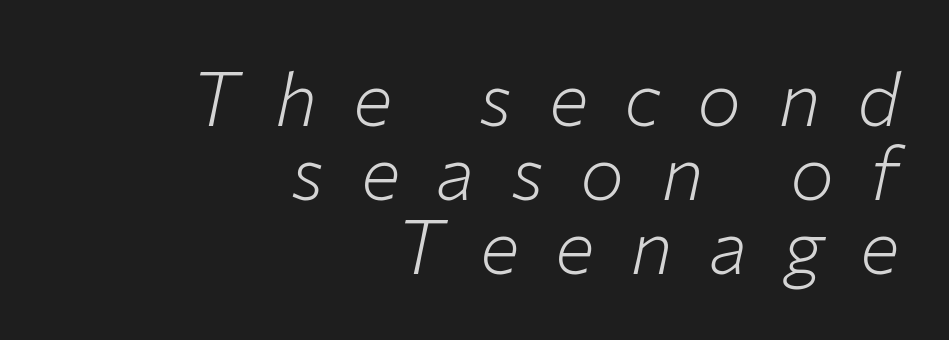
The image shows 74 px light type, italic (leaning right); set right-aligned, tight line spacing (1.0x), unusually wide letter spacing (+0.49 em), not underlined; low stroke contrast and a medium x-height.
